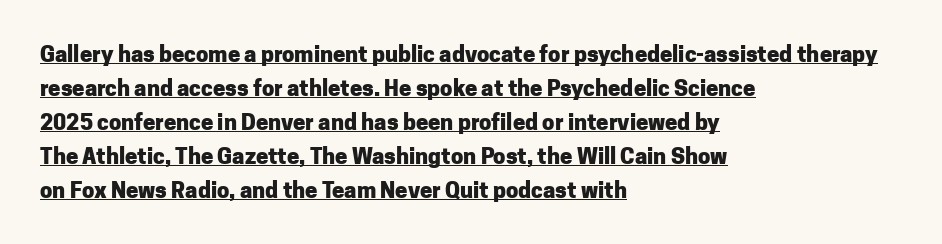
{"italic": "no", "bold": "yes", "underline": "yes", "align": "left", "line_spacing": "normal", "line_spacing_ratio": 1.54, "letter_spacing": "normal", "letter_spacing_em": 0.0, "glyph_px": 22}
